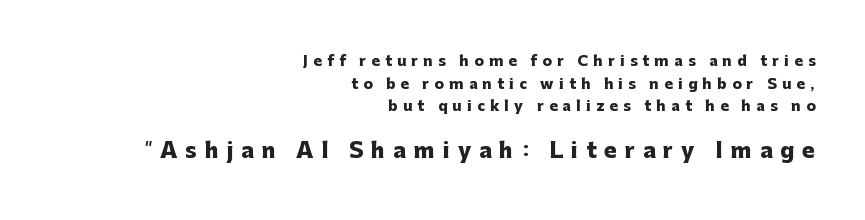
The image shows 21 px bold type, upright; set right-aligned, normal line spacing (1.62x), unusually wide letter spacing (+0.38 em), not underlined; the second (bottom) block is 1.5x larger.
